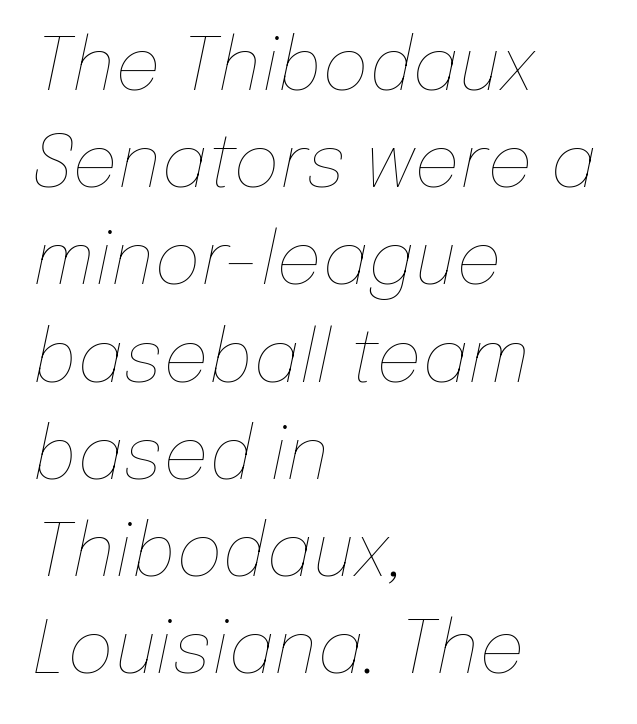
The image shows 72 px thin type, italic (leaning right); set left-aligned, normal line spacing (1.35x), normal letter spacing, not underlined; low stroke contrast and a medium x-height.
